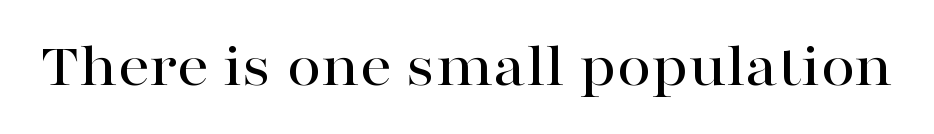
Only glyphs here, with clear space below each row. Looks like regular typesetting: each glyph gets only the width it needs. The horizontal fit of the characters is conventional and even. The passage shown is typeset with a serif family. The font's upright variant was chosen for this text.
